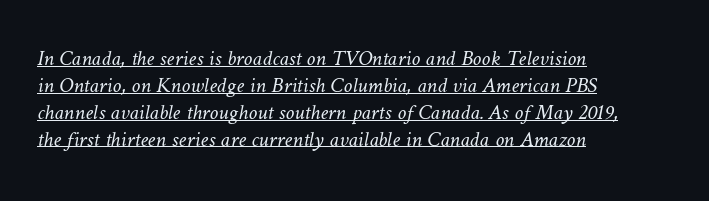
Q: Is the text bold? A: No.
Q: Is the text underlined? A: Yes.
Q: How is the paragraph aligned? A: Left-aligned.
Q: Is the spacing between letters normal or unusually wide? A: Normal.
